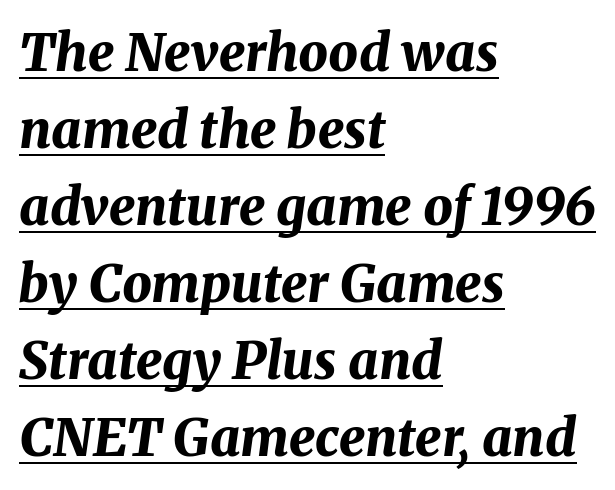
Q: Is the text bold? A: Yes.
Q: Is the text italic (slanted)? A: Yes, it leans right by about 8 degrees.
Q: Is the text underlined? A: Yes.
Q: How is the paragraph aligned? A: Left-aligned.
Q: Is the spacing between letters normal or unusually wide? A: Normal.
Q: Is the spacing between lines tight, normal or loose? A: Normal.
Q: Width (condensed, normal, or wide)? A: Normal.
Q: Stroke contrast? A: Medium.
Q: x-height? A: Medium.
Q: Monospaced? A: No.
